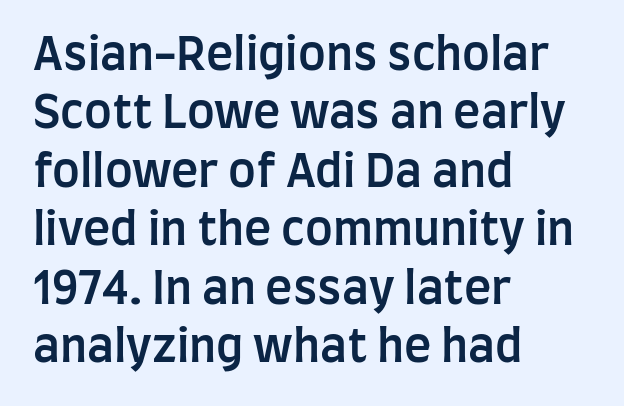
{"serif": "no", "italic": "no", "bold": "semi", "weight": "semibold", "width": "condensed", "stroke_contrast": "low", "x_height": "large", "monospaced": "no", "underline": "no", "align": "left", "line_spacing": "normal", "line_spacing_ratio": 1.27, "letter_spacing": "normal", "letter_spacing_em": 0.0, "glyph_px": 46}
